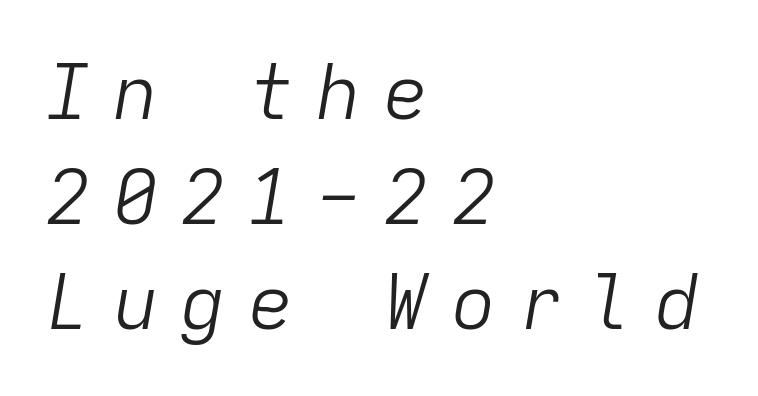
The image shows 76 px light type, italic (leaning right), monospaced; set left-aligned, normal line spacing (1.38x), unusually wide letter spacing (+0.29 em), not underlined; low stroke contrast and a medium x-height.
